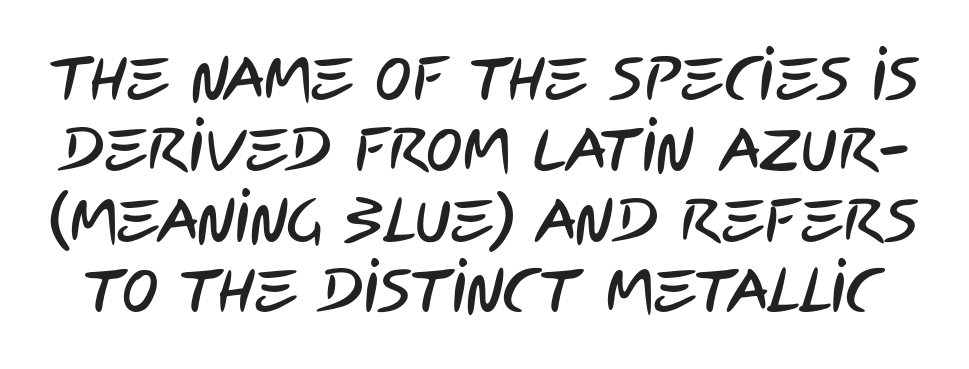
{"serif": "no", "width": "condensed", "stroke_contrast": "low", "x_height": "large", "monospaced": "no", "underline": "no", "line_spacing_ratio": 1.16, "letter_spacing": "normal", "letter_spacing_em": 0.0, "glyph_px": 61}
